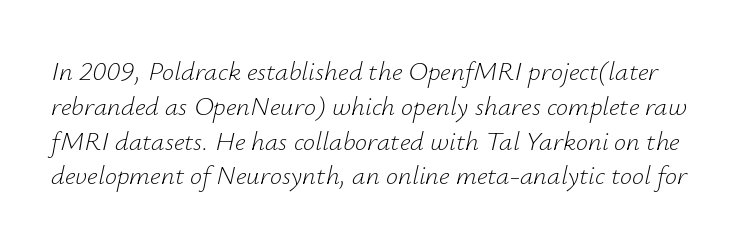
Q: Is the text bold? A: No.
Q: Is the text italic (slanted)? A: Yes, it leans right by about 12 degrees.
Q: Is the text underlined? A: No.
Q: Is the spacing between letters normal or unusually wide? A: Normal.
Q: Is the spacing between lines tight, normal or loose? A: Normal.
